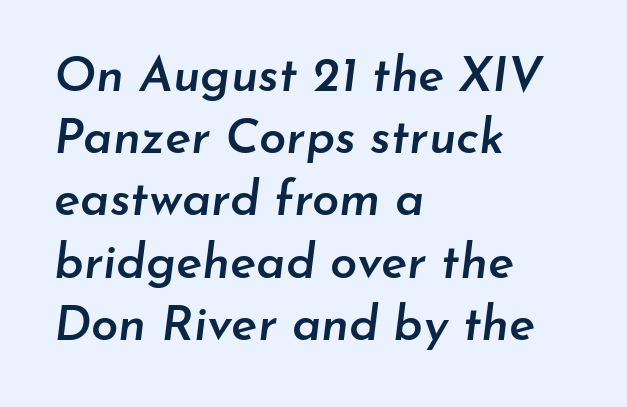
The image shows 49 px semibold type, italic (leaning right); set left-aligned, normal line spacing (1.27x), normal letter spacing, not underlined; low stroke contrast and a small x-height.
